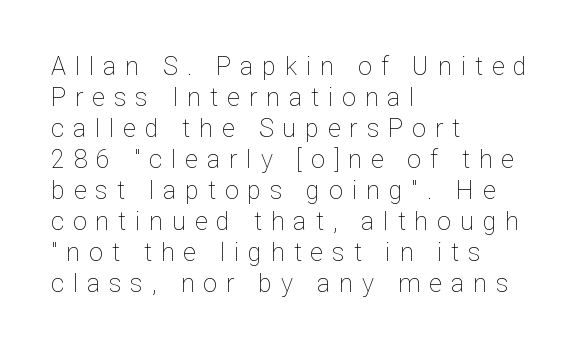
Q: Is the text bold? A: No.
Q: Is the text italic (slanted)? A: No, it is upright.
Q: Is the text underlined? A: No.
Q: How is the paragraph aligned? A: Left-aligned.
Q: Is the spacing between letters normal or unusually wide? A: Unusually wide.
